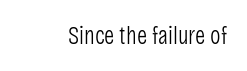
The rendering keeps characters at their native spacing. The font sits on the lighter half of the weight spectrum, regular included. Quick note: underline off. Is there any slant? The stems are plumb.
